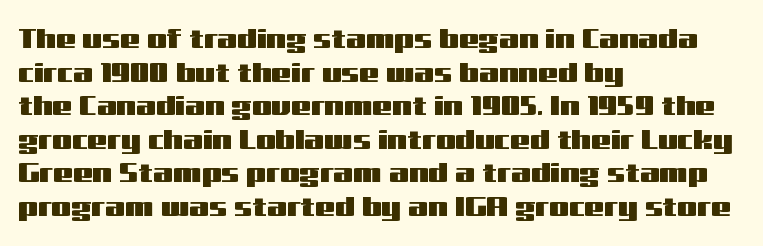
The face used here is proportionally spaced, like ordinary book or web type. This rendering leaves character spacing at its baseline value. Designer's note — italics off, roman on. Short and long lines alike share a common starting point at left. What kind of face is this? One without serifs — a sans. The strip under each line holds only bare page.
